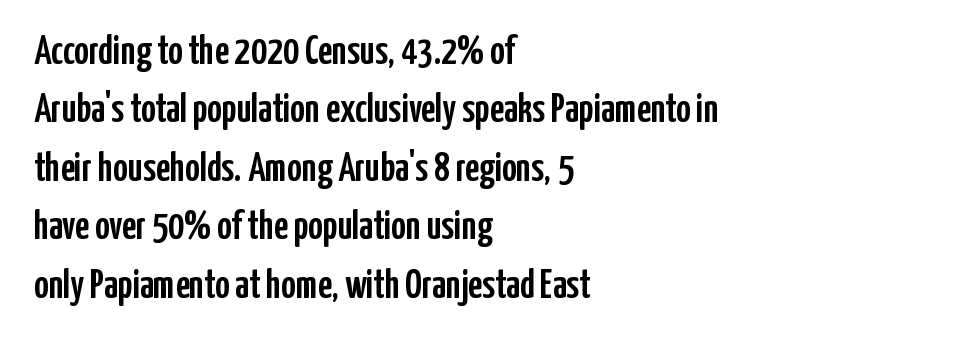
{"serif": "no", "italic": "no", "width": "condensed", "stroke_contrast": "low", "x_height": "medium", "monospaced": "no", "underline": "no", "align": "left", "line_spacing": "normal", "line_spacing_ratio": 1.46, "letter_spacing": "normal", "letter_spacing_em": 0.0, "glyph_px": 40}
